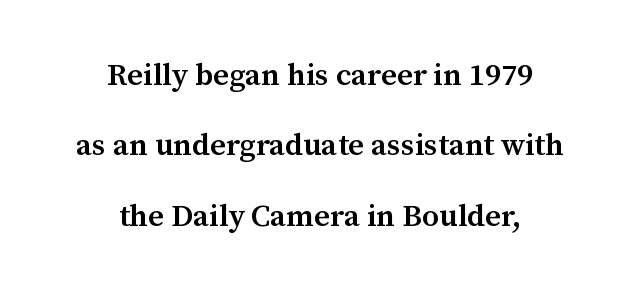
{"serif": "yes", "italic": "no", "bold": "semi", "weight": "semibold", "width": "normal", "stroke_contrast": "medium", "x_height": "medium", "monospaced": "no", "underline": "no", "align": "center", "line_spacing": "loose", "line_spacing_ratio": 2.27, "letter_spacing": "normal", "letter_spacing_em": 0.0, "glyph_px": 31}
